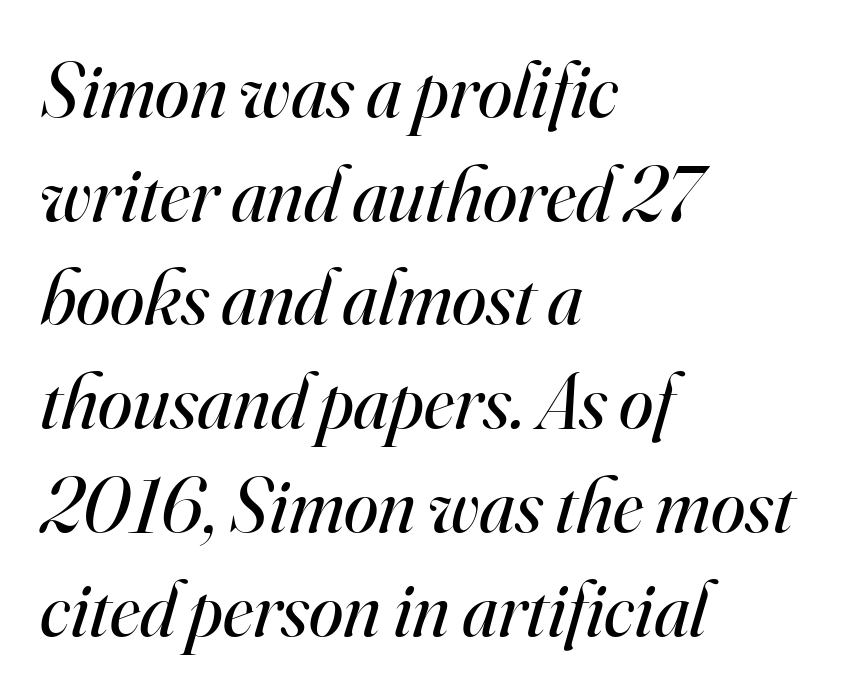
Q: Is the text bold? A: No.
Q: Is the text italic (slanted)? A: Yes, it leans right by about 16 degrees.
Q: Is the typeface a serif or a sans-serif typeface? A: Serif.
Q: Is the text underlined? A: No.
Q: How is the paragraph aligned? A: Left-aligned.
Q: Is the spacing between letters normal or unusually wide? A: Normal.
Q: Is the spacing between lines tight, normal or loose? A: Normal.
Q: Width (condensed, normal, or wide)? A: Normal.
Q: Stroke contrast? A: High.
Q: x-height? A: Small.
Q: Monospaced? A: No.
